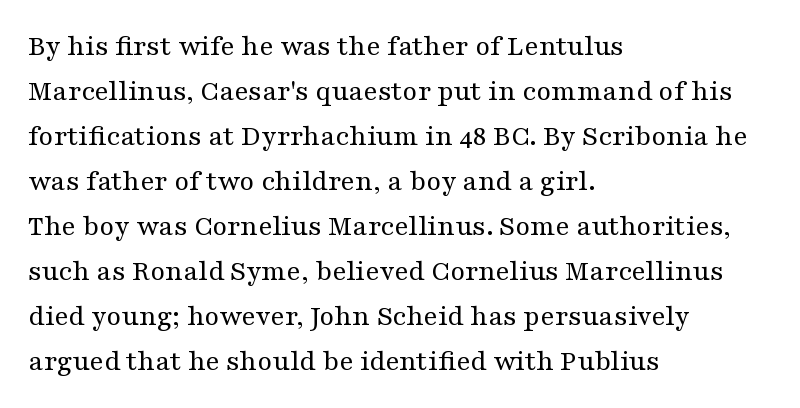
The image shows 30 px regular-weight, wide serif type, upright; set left-aligned, normal line spacing (1.5x), normal letter spacing, not underlined; medium stroke contrast and a medium x-height.
